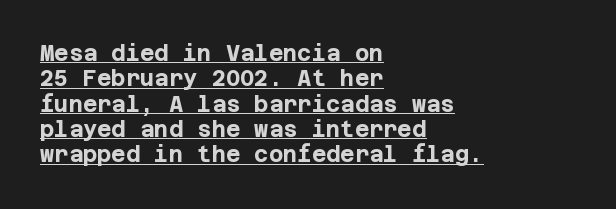
The rendering keeps characters at their native spacing. These lines huddle together more closely than default settings would place them. The compositor pushed each line to the left boundary. Designer's note — italics off, roman on. Check the space under the baseline: a stroke is drawn there. Bold? Absolutely — the strokes are thick and heavy.
